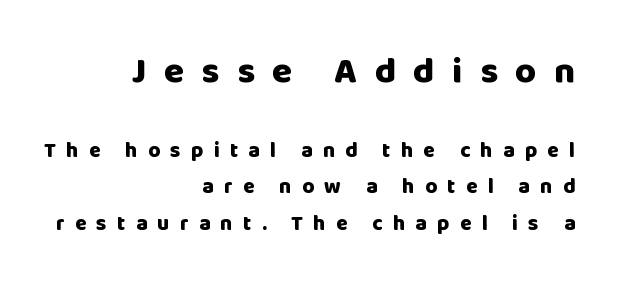
Is there any slant? The stems are plumb. These lines are rendered in a variable-pitch font. Horizontally, the lines are justified to the trailing edge only. Is this a sans? Yes — the strokes have no serifs.
